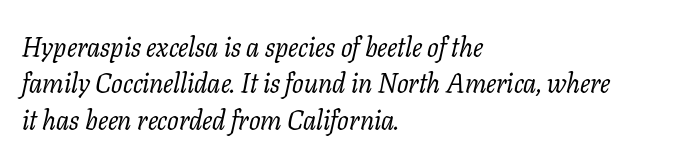
{"italic": "yes", "lean": "right", "slant_degrees": 11, "bold": "no", "underline": "no", "align": "left", "line_spacing": "normal", "line_spacing_ratio": 1.35, "letter_spacing": "normal", "letter_spacing_em": 0.0, "glyph_px": 27}
